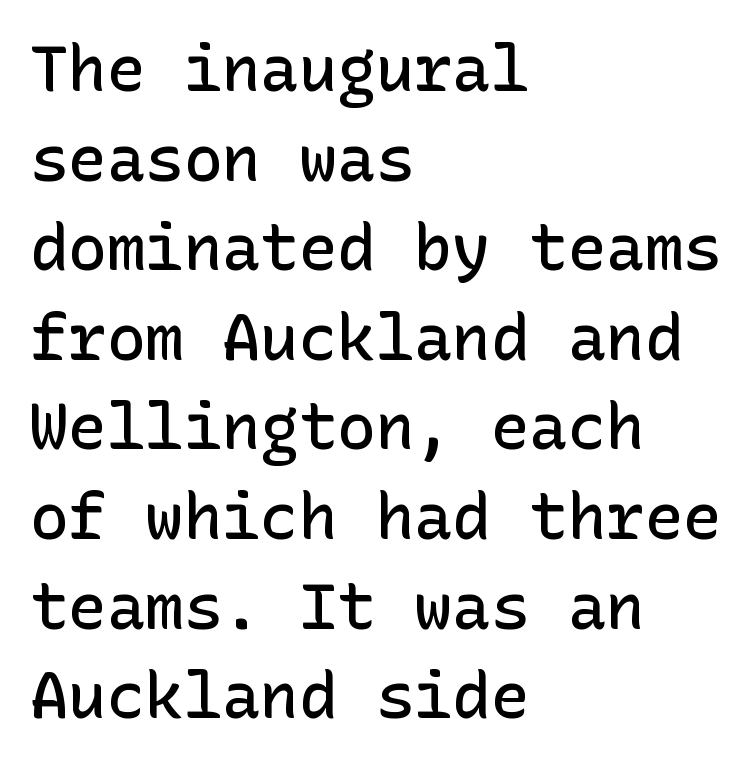
Q: Is the text bold? A: Semi-bold.
Q: Is the text italic (slanted)? A: No, it is upright.
Q: Is the typeface a serif or a sans-serif typeface? A: Sans-serif.
Q: Is the text underlined? A: No.
Q: How is the paragraph aligned? A: Left-aligned.
Q: Is the spacing between letters normal or unusually wide? A: Normal.
Q: Is the spacing between lines tight, normal or loose? A: Normal.
Q: Width (condensed, normal, or wide)? A: Normal.
Q: Stroke contrast? A: Low.
Q: x-height? A: Medium.
